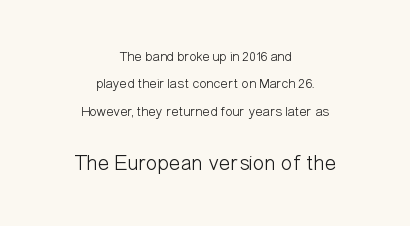
Visually the block forms a symmetrical silhouette, jagged on both flanks. A bare baseline throughout the passage. Small over large — that's the arrangement of the two blocks here. Vertical strokes here are truly vertical. The space between consecutive lines is lavish.
